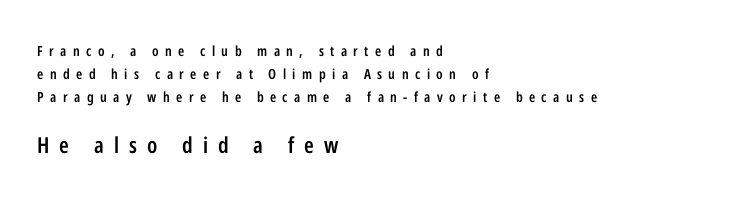
Q: Is the text bold? A: Semi-bold.
Q: Is the text italic (slanted)? A: No, it is upright.
Q: Is the text underlined? A: No.
Q: How is the paragraph aligned? A: Left-aligned.
Q: Is the spacing between letters normal or unusually wide? A: Unusually wide.
Q: Is the spacing between lines tight, normal or loose? A: Normal.
Q: Which block of text is set in a larger size, the first (top) or the second (bottom)? A: The second (bottom) one.
